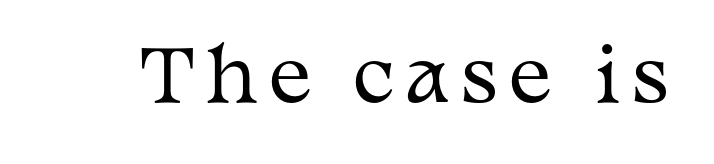
{"serif": "yes", "italic": "no", "bold": "no", "weight": "regular", "width": "wide", "stroke_contrast": "medium", "x_height": "medium", "monospaced": "no", "underline": "no", "glyph_px": 72}
